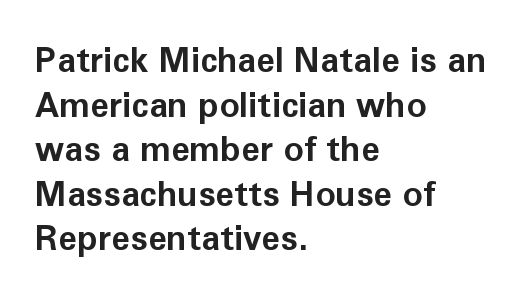
This rendering uses left alignment, leaving the right contour irregular. The line texture is even and compact thanks to regular tracking. You could not count columns in this text — the font is proportionally spaced. Caption: bold face, heavy strokes.
